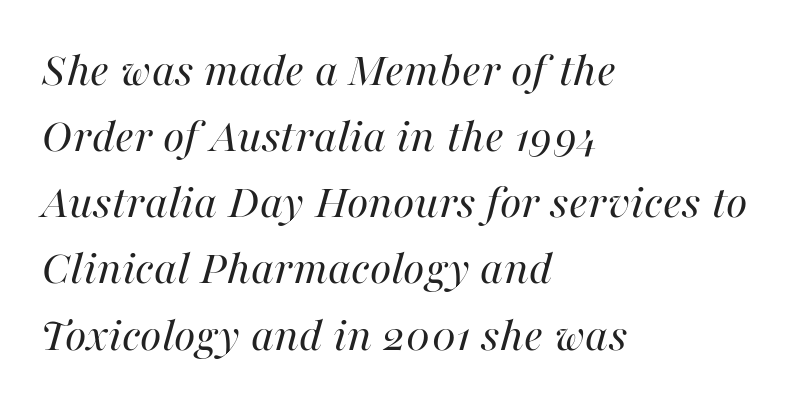
Q: Is the text bold? A: No.
Q: Is the text italic (slanted)? A: Yes, it leans right by about 16 degrees.
Q: Is the text underlined? A: No.
Q: How is the paragraph aligned? A: Left-aligned.
Q: Is the spacing between letters normal or unusually wide? A: Normal.
Q: Is the spacing between lines tight, normal or loose? A: Normal.
Q: Width (condensed, normal, or wide)? A: Normal.
Q: Stroke contrast? A: High.
Q: x-height? A: Medium.
Q: Monospaced? A: No.
